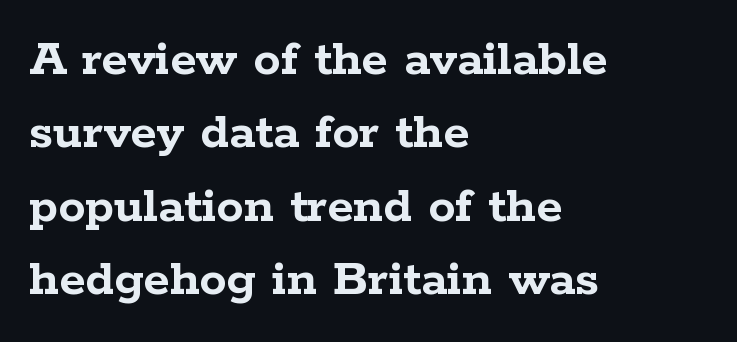
The image shows 54 px semibold, wide serif type, upright; set left-aligned, normal line spacing (1.36x), normal letter spacing, not underlined; low stroke contrast and a medium x-height.
